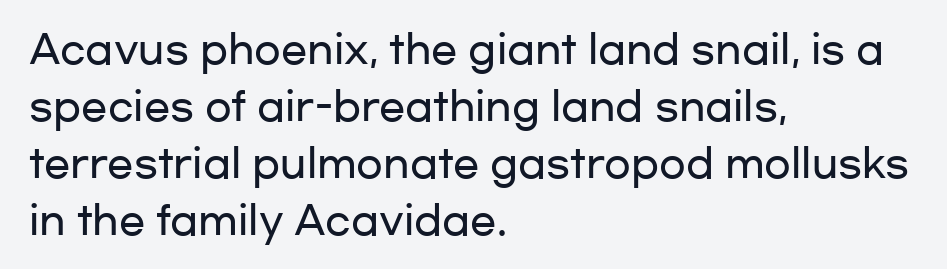
Inter-character spacing is left at the font's built-in metrics. Nope, no serifs anywhere on these letters. Short and long lines alike share a common starting point at left. The passage shown is not underscored anywhere. The passage shown is typed in a proportional face where columns would drift.
